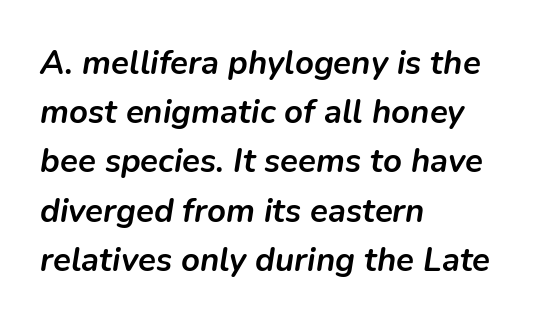
The image shows 33 px semibold type, italic (leaning right); set left-aligned, normal line spacing (1.49x), normal letter spacing, not underlined; low stroke contrast and a medium x-height.
